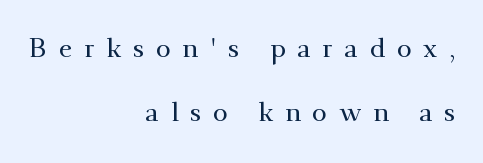
Substantial extra tracking has been applied to these lines. Compared with typical paragraphs, the rows here are farther apart. Check the space under the baseline: it is left empty. The compositor pushed each line to the right boundary. It's the straight-up-and-down kind of type.
